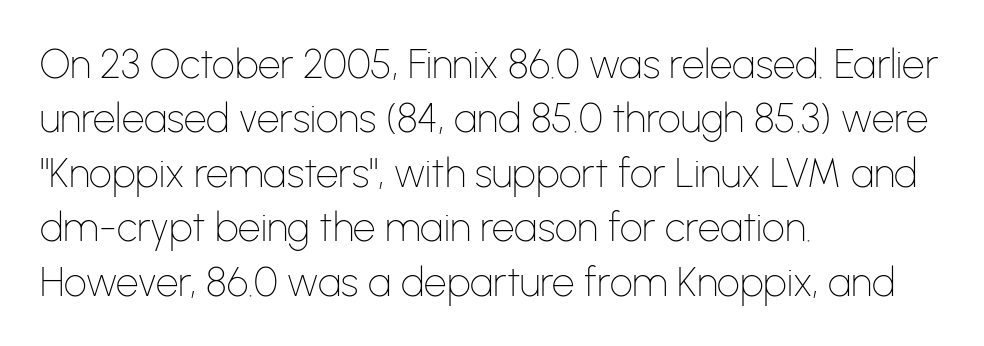
The font's upright variant was chosen for this text. Look at the tracking — it's just the regular setting, nothing added. Horizontal bands of white between lines are of average thickness. You could not count columns in this text — the font is proportionally spaced.
